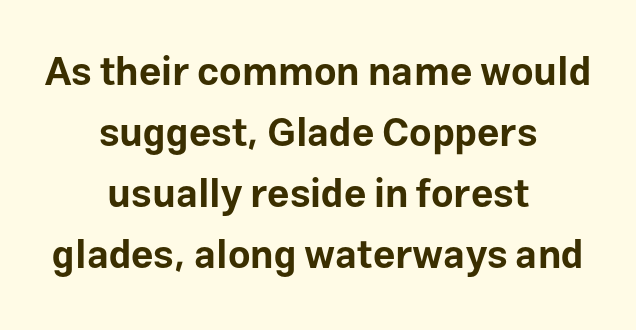
Q: Is the text bold? A: Yes.
Q: Is the text italic (slanted)? A: No, it is upright.
Q: Is the typeface a serif or a sans-serif typeface? A: Sans-serif.
Q: Is the text underlined? A: No.
Q: How is the paragraph aligned? A: Centered.
Q: Is the spacing between letters normal or unusually wide? A: Normal.
Q: Is the spacing between lines tight, normal or loose? A: Normal.
Q: Width (condensed, normal, or wide)? A: Normal.
Q: Stroke contrast? A: Low.
Q: x-height? A: Medium.
Q: Monospaced? A: No.
